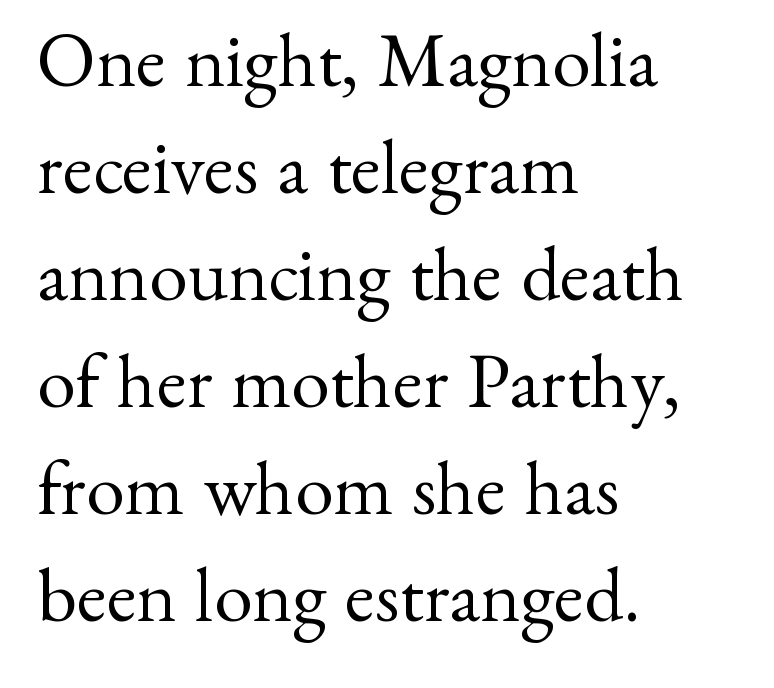
The image shows 77 px regular-weight serif type, upright; set left-aligned, normal line spacing (1.39x), normal letter spacing, not underlined; medium stroke contrast and a small x-height.
